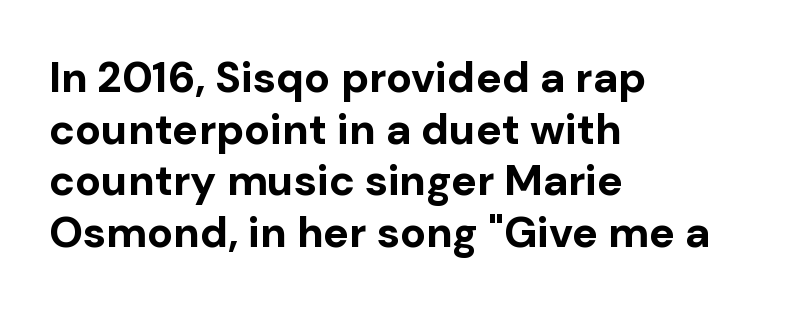
The designer went with a sans here, leaving each stem footless. Each word holds together tightly as a unit, with standard inter-letter gaps. These lines carry a lot of weight — the face is fully bold. The specimen omits any rule beneath the text block's lines.
